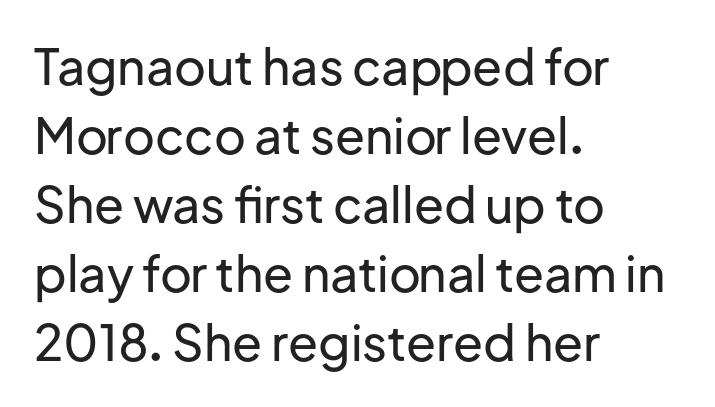
The image shows 49 px sans-serif type, upright; set left-aligned, normal line spacing (1.41x), normal letter spacing, not underlined; low stroke contrast and a medium x-height.
